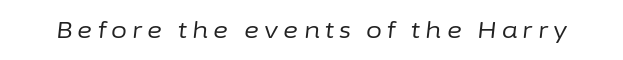
The image shows 23 px text type, italic (leaning right); set unusually wide letter spacing (+0.22 em), not underlined.
